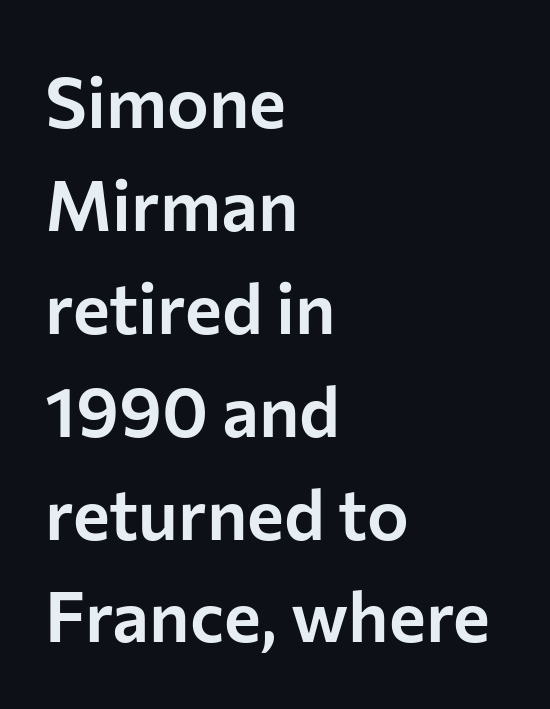
{"serif": "no", "italic": "no", "width": "normal", "stroke_contrast": "low", "x_height": "medium", "monospaced": "no", "underline": "no", "align": "left", "line_spacing": "normal", "line_spacing_ratio": 1.47, "letter_spacing": "normal", "letter_spacing_em": 0.0, "glyph_px": 70}
